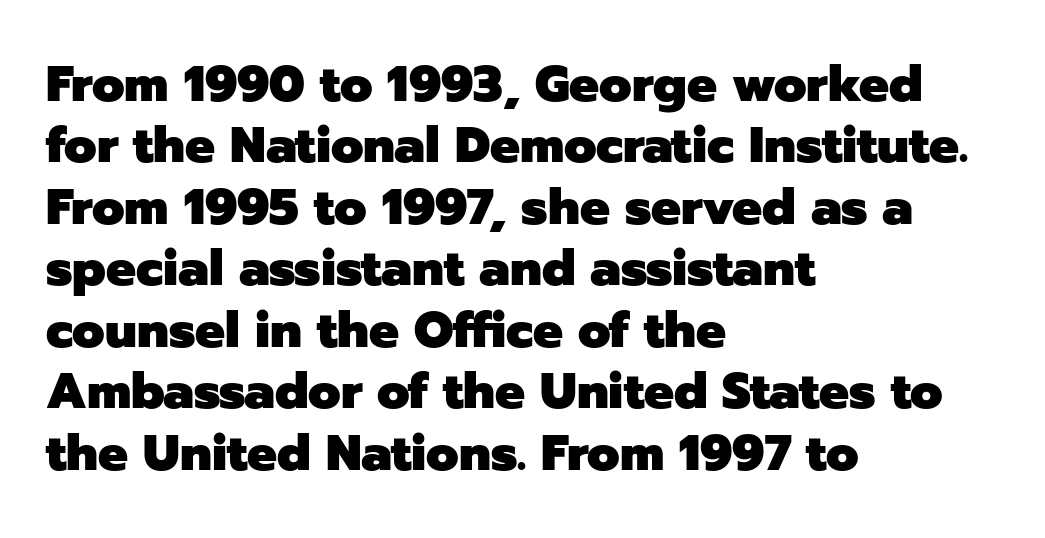
You can tell from the bare stems that sans-serif type was used. The passage is arranged the way most books set body copy — flush left. Proportional: the letters do not fall into vertical columns. A typesetter would mark this as roman, not italic. Here the glyphs are tracked normally, forming tight word shapes. This rendering features lettering with no underline.
